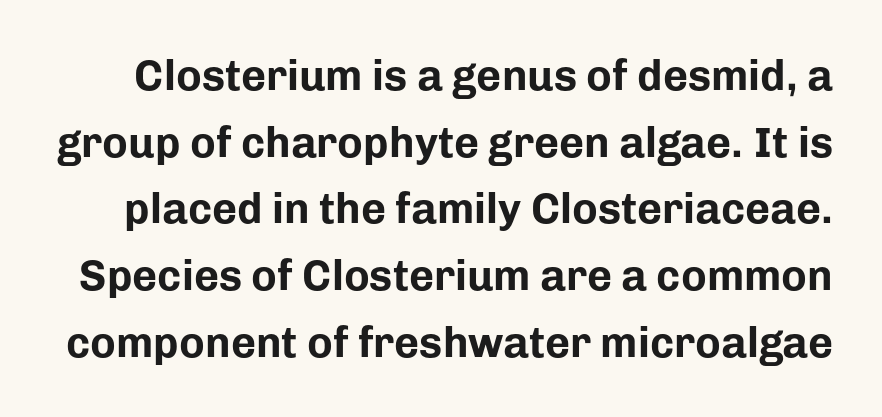
Each letter keeps its own natural width here, so spacing adapts to shape. No word sits above an underline. Letterform terminals end flat and unadorned throughout the passage. Interline gaps are of average width in this sample. Tall strokes in this sample are plumb rather than angled.
